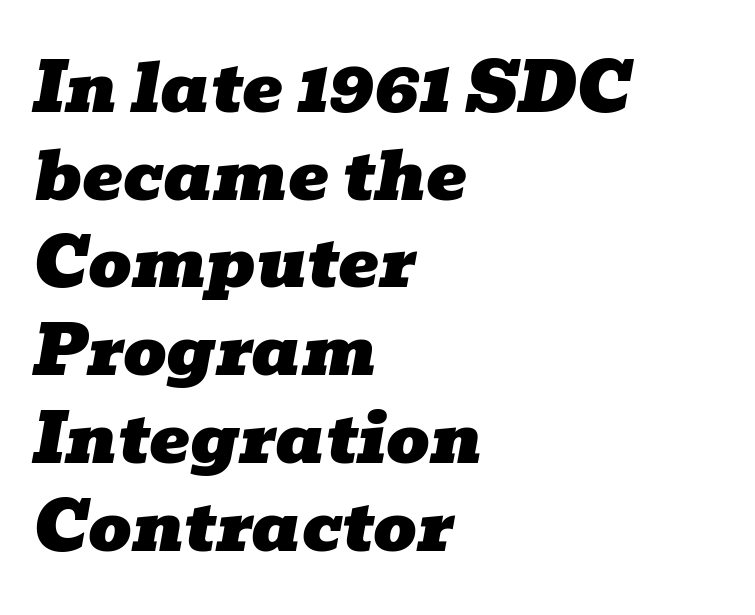
The image shows 68 px wide serif type, italic (leaning right); set left-aligned, normal line spacing (1.29x), normal letter spacing, not underlined; low stroke contrast and a medium x-height.
